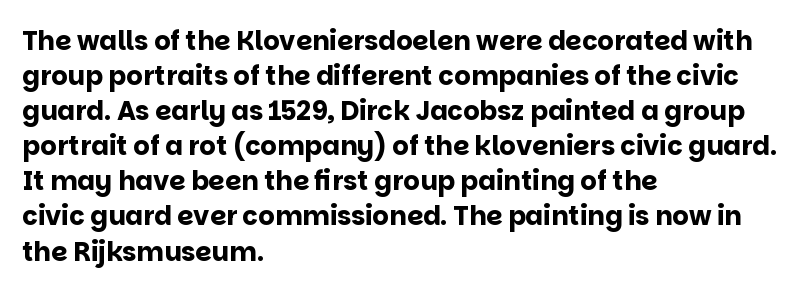
Spacing between characters is what you'd get straight out of the box. If you drew a line through each stem, it would be perfectly vertical. Which margin do the lines hug? The left one — the right edge is uneven. Leading: standard. Is the type bold? Yes — the strokes are clearly thick and heavy.
